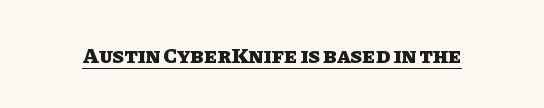
{"italic": "no", "bold": "yes", "underline": "yes", "letter_spacing": "normal", "letter_spacing_em": 0.0, "glyph_px": 22}
